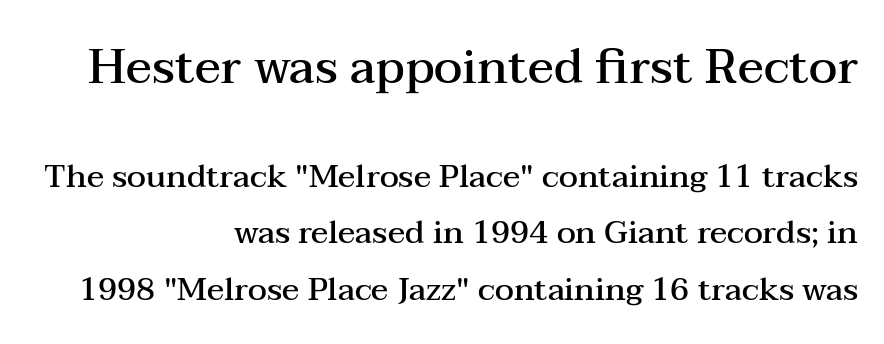
Q: Is the text bold? A: Semi-bold.
Q: Is the text italic (slanted)? A: No, it is upright.
Q: Is the typeface a serif or a sans-serif typeface? A: Serif.
Q: Is the text underlined? A: No.
Q: How is the paragraph aligned? A: Right-aligned.
Q: Is the spacing between letters normal or unusually wide? A: Normal.
Q: Which block of text is set in a larger size, the first (top) or the second (bottom)? A: The first (top) one.
Q: Width (condensed, normal, or wide)? A: Wide.
Q: Stroke contrast? A: Medium.
Q: x-height? A: Medium.
Q: Monospaced? A: No.
